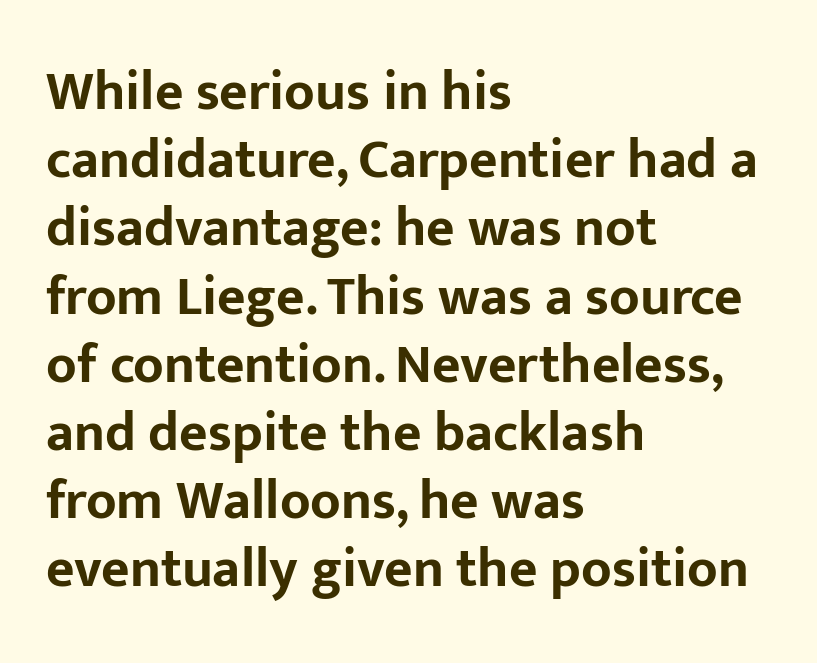
The image shows 55 px bold sans-serif type, upright; set left-aligned, line spacing 1.24x, normal letter spacing, not underlined; low stroke contrast and a medium x-height.
